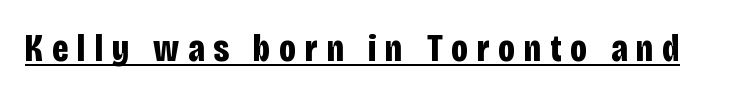
The image shows 38 px bold, condensed sans-serif type, upright; set unusually wide letter spacing (+0.23 em), underlined; low stroke contrast and a large x-height.
